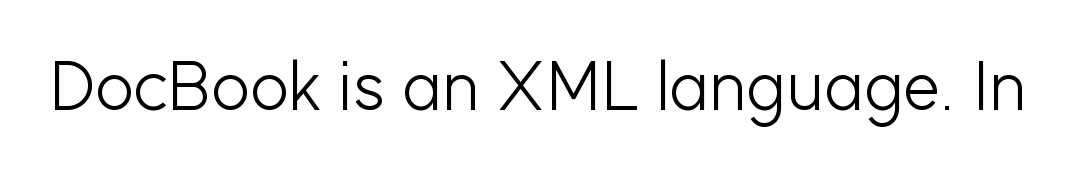
The image shows 68 px light sans-serif type, upright; set normal letter spacing, not underlined; low stroke contrast and a medium x-height.
